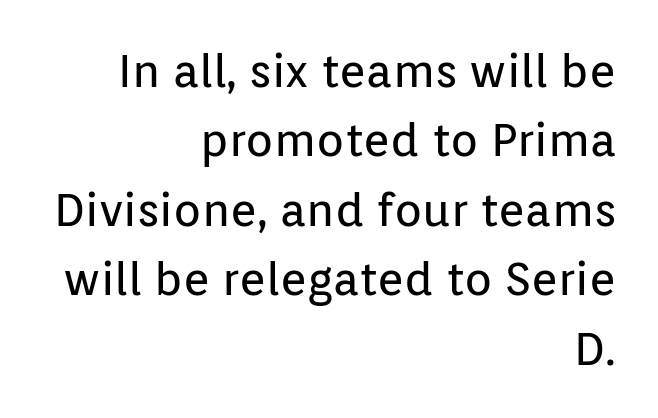
{"serif": "no", "italic": "no", "bold": "no", "weight": "regular", "width": "normal", "stroke_contrast": "low", "x_height": "medium", "monospaced": "no", "underline": "no", "align": "right", "line_spacing": "normal", "line_spacing_ratio": 1.51, "letter_spacing": "normal", "letter_spacing_em": 0.0, "glyph_px": 46}
